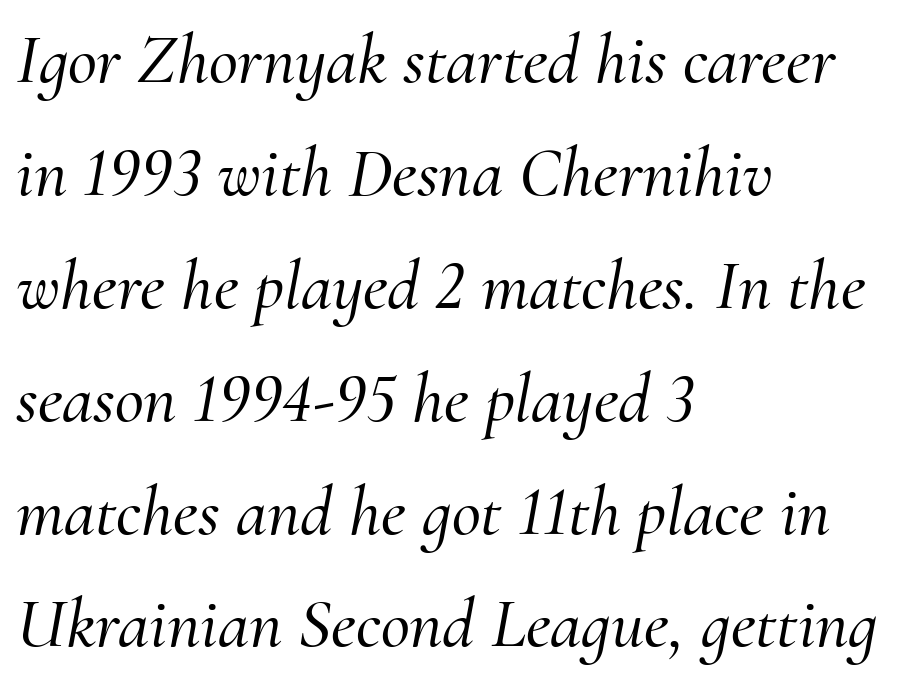
The type is set solid horizontally, with unmodified tracking. The rendering applies a slant to the glyphs. Varying glyph widths throughout — classic text-font behaviour. Words float on clear page, feet unadorned. The lines sit at an ordinary, default distance from one another.
